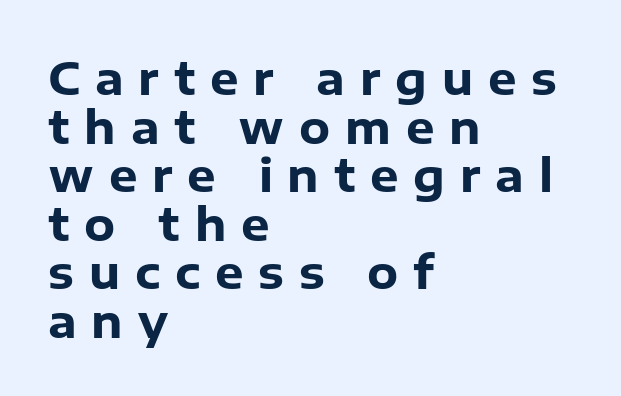
You could only call the tracking loose — the letters float apart. Each letter's strokes conclude bluntly, with no projecting serifs. Decoration check: the copy has no underline. You could barely slide anything between these rows. A classic flush-left, rag-right setting is used for this passage. Upright lettering throughout.
